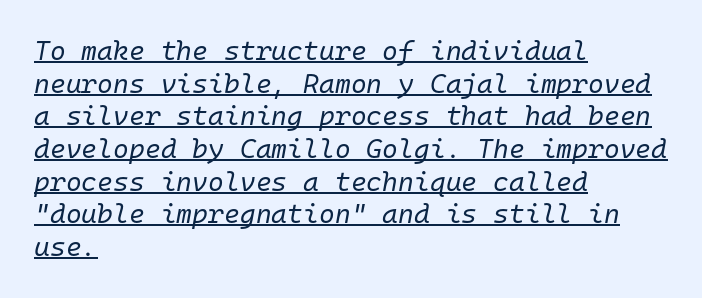
The image shows 27 px text type, italic (leaning right); set left-aligned, line spacing 1.21x, normal letter spacing, underlined.
